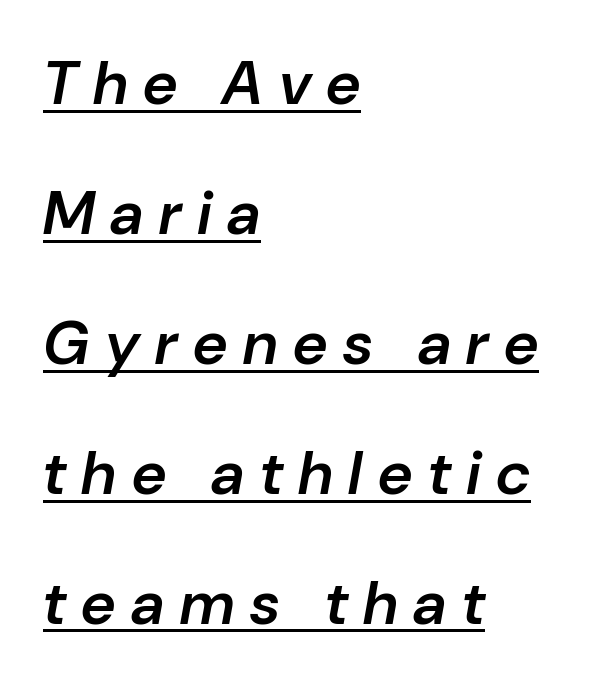
{"italic": "yes", "lean": "right", "slant_degrees": 10, "bold": "semi", "weight": "semibold", "width": "normal", "stroke_contrast": "low", "x_height": "medium", "monospaced": "no", "underline": "yes", "align": "left", "line_spacing": "loose", "line_spacing_ratio": 2.13, "letter_spacing": "wide", "letter_spacing_em": 0.26, "glyph_px": 61}
